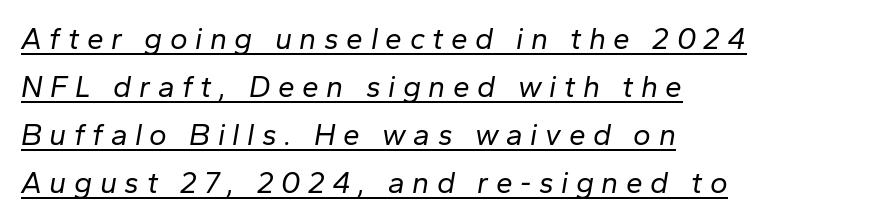
Q: Is the text bold? A: No.
Q: Is the text italic (slanted)? A: Yes, it leans right by about 10 degrees.
Q: Is the text underlined? A: Yes.
Q: How is the paragraph aligned? A: Left-aligned.
Q: Is the spacing between letters normal or unusually wide? A: Unusually wide.
Q: Is the spacing between lines tight, normal or loose? A: Normal.
Q: Width (condensed, normal, or wide)? A: Normal.
Q: Stroke contrast? A: Low.
Q: x-height? A: Medium.
Q: Monospaced? A: No.
